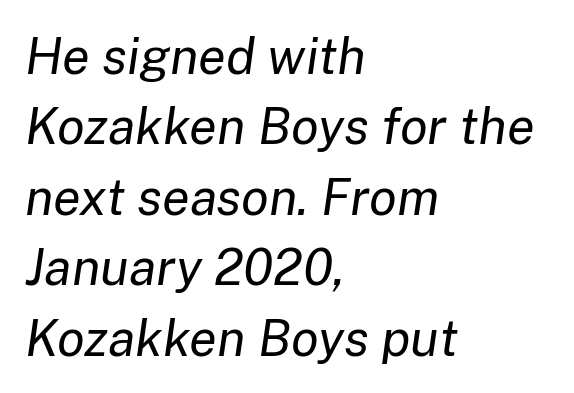
Posture: slanted. This reads as an unemphasized weight, regular at the heaviest. Spacing verdict: proportional, widths tailored to each character. This sample is left-justified, so line endings fall wherever the words run out. This block has exactly the height ordinary leading produces. The space directly below the letters is spotless.
